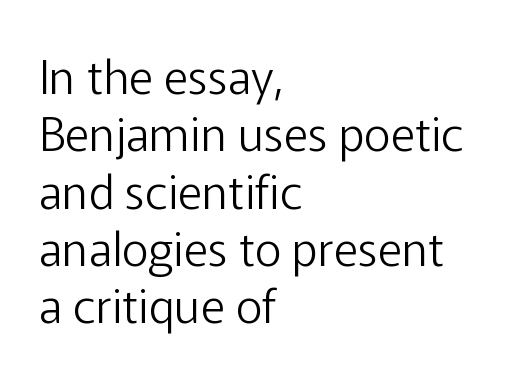
You could not count columns in this text — the font is proportionally spaced. Caption: standard tracking, unaltered. Italic: no, the glyphs are upright roman. Each line starts at the same left margin while the right side varies. The glyphs are unaccompanied by any horizontal stroke below them. The type family on display is of the sans-serif kind.
